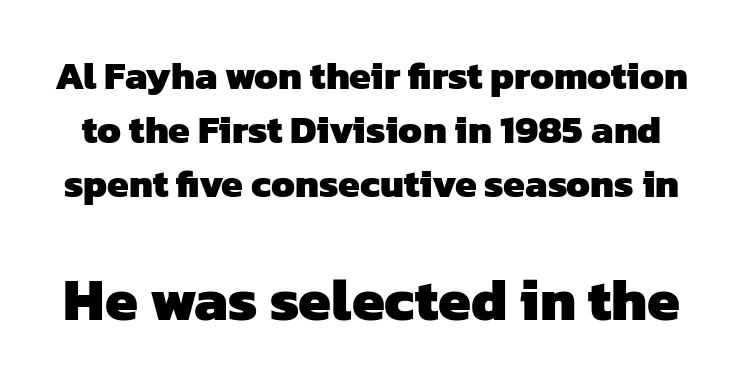
{"serif": "no", "bold": "yes", "weight": "heavy", "width": "normal", "stroke_contrast": "low", "x_height": "medium", "monospaced": "no", "underline": "no", "line_spacing": "normal", "line_spacing_ratio": 1.38, "letter_spacing": "normal", "letter_spacing_em": 0.0, "larger_block": "second", "size_ratio": 1.51, "glyph_px": 59}
